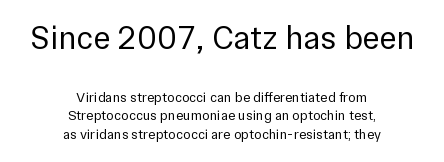
Q: Is the text bold? A: No.
Q: Is the text italic (slanted)? A: No, it is upright.
Q: Is the typeface a serif or a sans-serif typeface? A: Sans-serif.
Q: Is the text underlined? A: No.
Q: How is the paragraph aligned? A: Centered.
Q: Is the spacing between letters normal or unusually wide? A: Normal.
Q: Is the spacing between lines tight, normal or loose? A: Normal.
Q: Which block of text is set in a larger size, the first (top) or the second (bottom)? A: The first (top) one.
Q: Width (condensed, normal, or wide)? A: Normal.
Q: Stroke contrast? A: Low.
Q: x-height? A: Medium.
Q: Monospaced? A: No.
